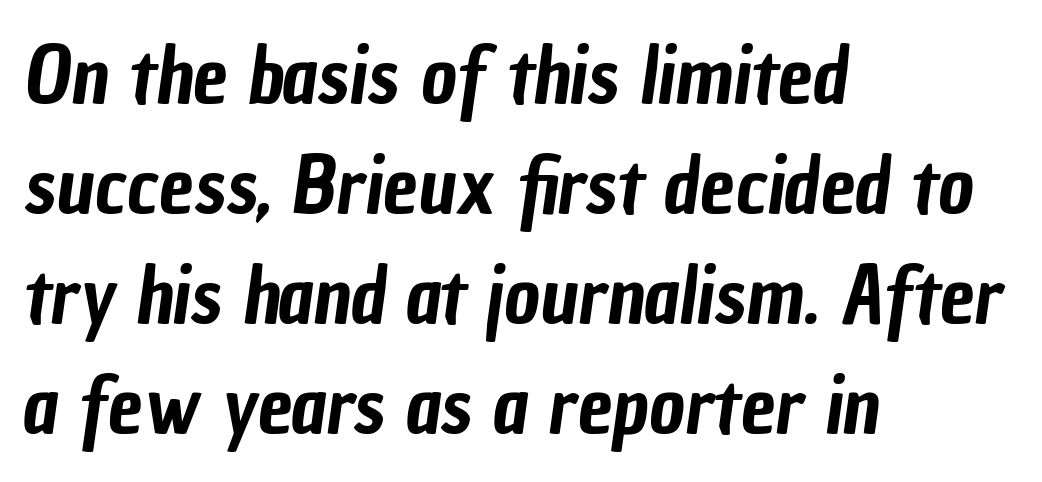
The image shows 78 px condensed sans-serif type; set left-aligned, normal line spacing (1.41x), normal letter spacing, not underlined; low stroke contrast and a medium x-height.
